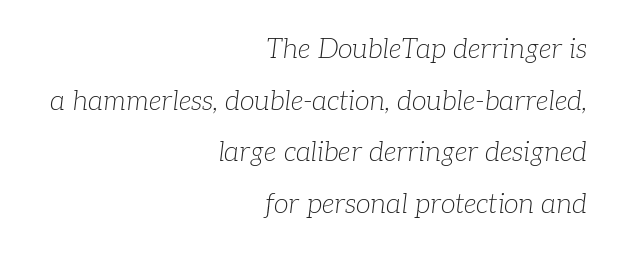
Q: Is the text bold? A: No.
Q: Is the text italic (slanted)? A: Yes, it leans right by about 7 degrees.
Q: Is the text underlined? A: No.
Q: How is the paragraph aligned? A: Right-aligned.
Q: Is the spacing between letters normal or unusually wide? A: Normal.
Q: Is the spacing between lines tight, normal or loose? A: Loose.
